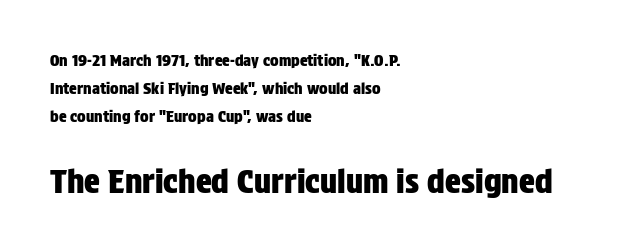
Q: Is the text italic (slanted)? A: No, it is upright.
Q: Is the typeface a serif or a sans-serif typeface? A: Sans-serif.
Q: Is the text underlined? A: No.
Q: How is the paragraph aligned? A: Left-aligned.
Q: Is the spacing between letters normal or unusually wide? A: Normal.
Q: Which block of text is set in a larger size, the first (top) or the second (bottom)? A: The second (bottom) one.
Q: Width (condensed, normal, or wide)? A: Condensed.
Q: Stroke contrast? A: Low.
Q: x-height? A: Large.
Q: Monospaced? A: No.
